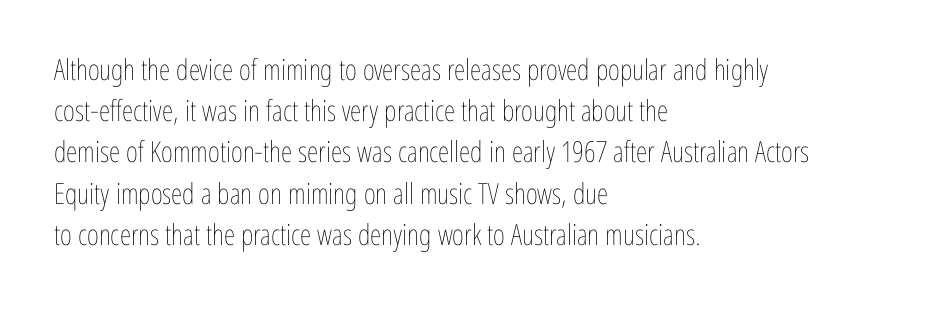
{"italic": "no", "bold": "no", "weight": "thin", "width": "condensed", "stroke_contrast": "low", "x_height": "medium", "monospaced": "no", "underline": "no", "align": "left", "line_spacing": "normal", "line_spacing_ratio": 1.42, "letter_spacing": "normal", "letter_spacing_em": 0.0, "glyph_px": 29}
